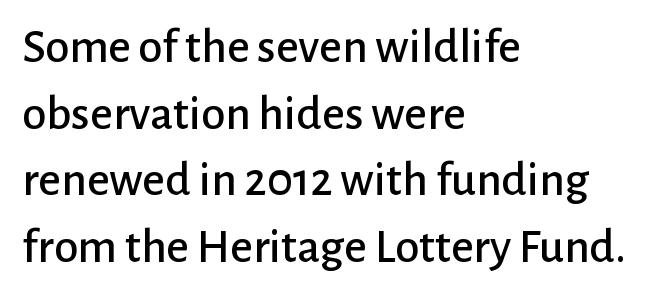
The image shows 49 px sans-serif type, upright; set left-aligned, normal line spacing (1.36x), normal letter spacing, not underlined; low stroke contrast and a medium x-height.
